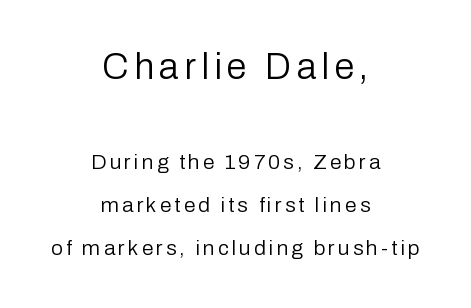
The image shows 36 px regular-weight sans-serif type, upright; set centered, loose line spacing (2.06x), not underlined; the first (top) block is 1.71x larger; low stroke contrast and a medium x-height.
